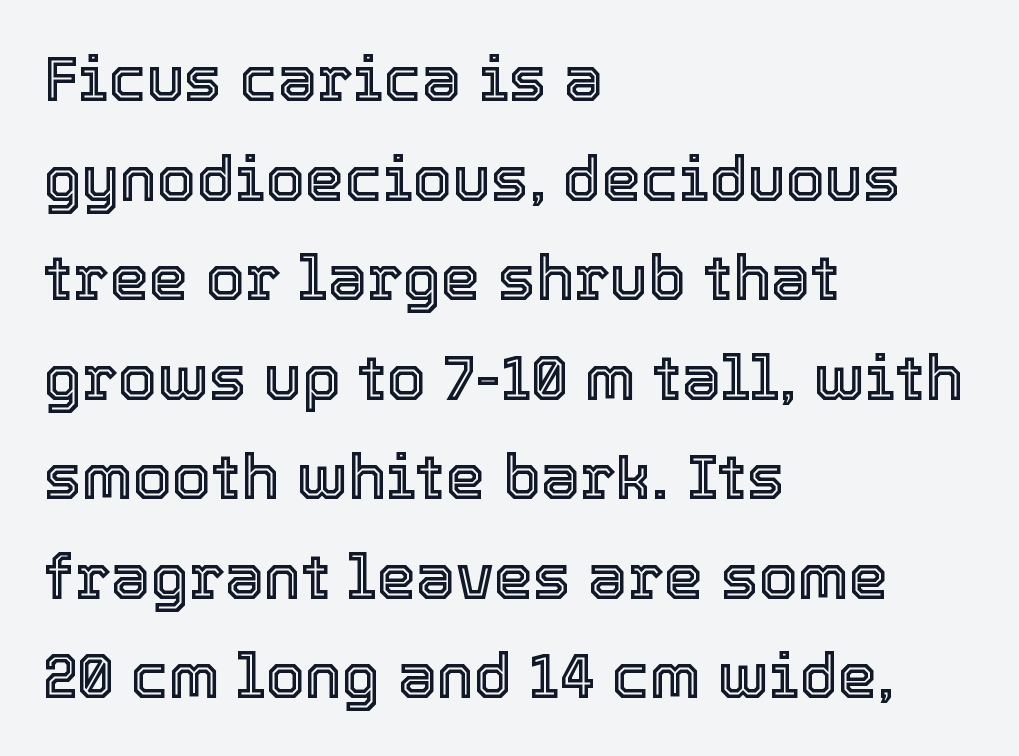
{"italic": "no", "width": "normal", "x_height": "medium", "monospaced": "no", "underline": "no", "align": "left", "line_spacing": "normal", "line_spacing_ratio": 1.58, "letter_spacing": "normal", "letter_spacing_em": 0.0, "glyph_px": 63}
